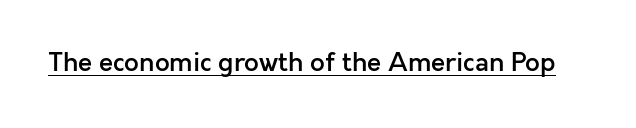
{"italic": "no", "bold": "semi", "underline": "yes", "letter_spacing": "normal", "letter_spacing_em": 0.0, "glyph_px": 26}
